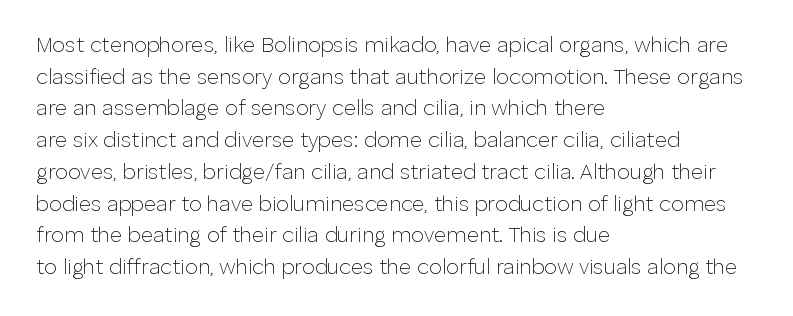
The image shows 21 px text type, upright; set left-aligned, normal line spacing (1.51x), normal letter spacing, not underlined.
